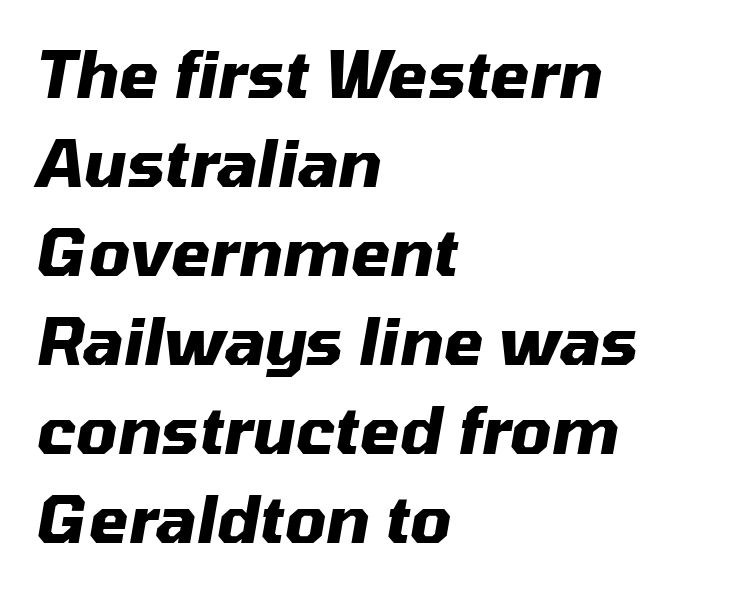
The image shows 64 px heavy type, italic (leaning right); set left-aligned, normal line spacing (1.39x), normal letter spacing, not underlined; medium stroke contrast and a medium x-height.
